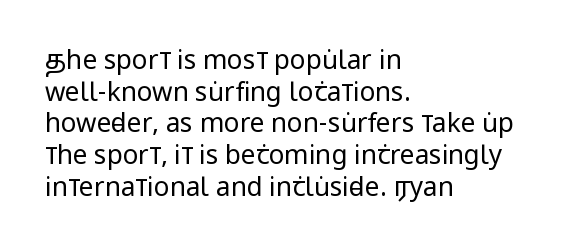
Q: Is the text bold? A: No.
Q: Is the text italic (slanted)? A: No, it is upright.
Q: Is the text underlined? A: No.
Q: How is the paragraph aligned? A: Left-aligned.
Q: Is the spacing between letters normal or unusually wide? A: Normal.
